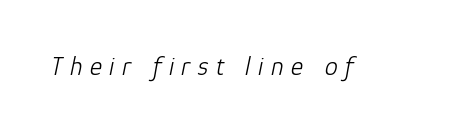
Weight: not bold — regular or lighter. The glyphs look as if they've been sheared to an angle. Each word looks stretched out because of the extra space between its letters. A clean baseline with only descenders dipping below it.
